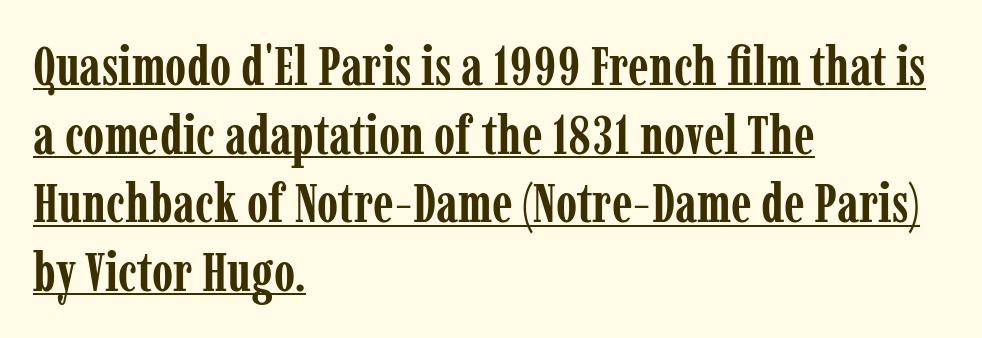
The line texture is even and compact thanks to regular tracking. Think of a printed novel: that variable character pitch is what you see here. Yep, those are serifs on the letters. The leading is moderate, giving the passage an even texture. Its strokes are broad and dark, the hallmark of bold type. The typography opts for an upright posture over an oblique one.
